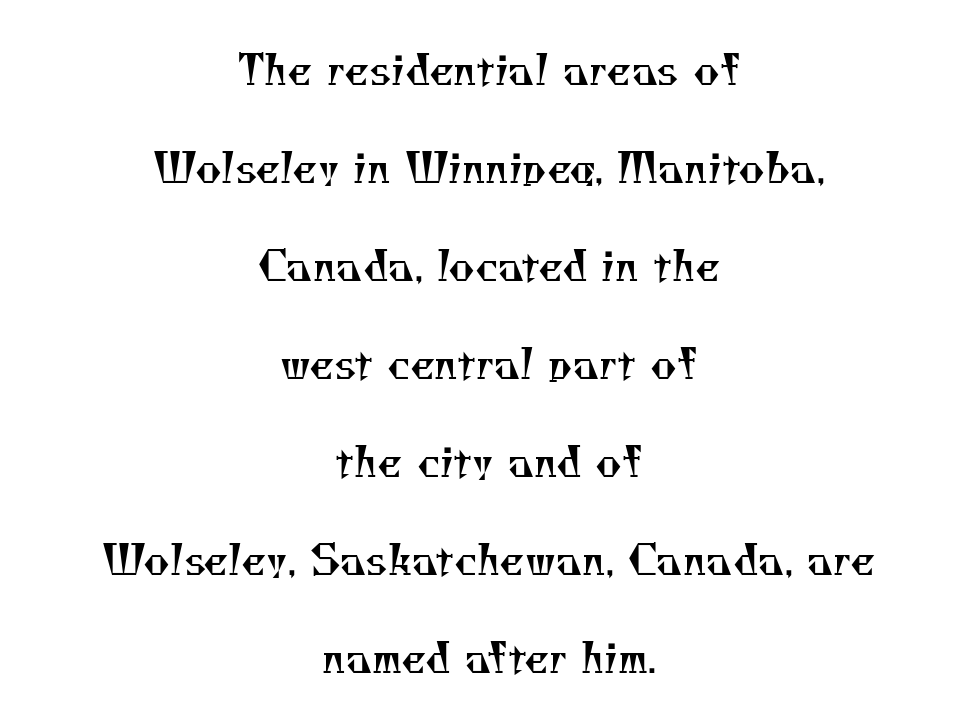
{"serif": "yes", "bold": "no", "weight": "regular", "width": "normal", "stroke_contrast": "medium", "x_height": "small", "monospaced": "no", "underline": "no", "align": "center", "line_spacing": "loose", "line_spacing_ratio": 2.45, "letter_spacing": "normal", "letter_spacing_em": 0.0, "glyph_px": 40}
